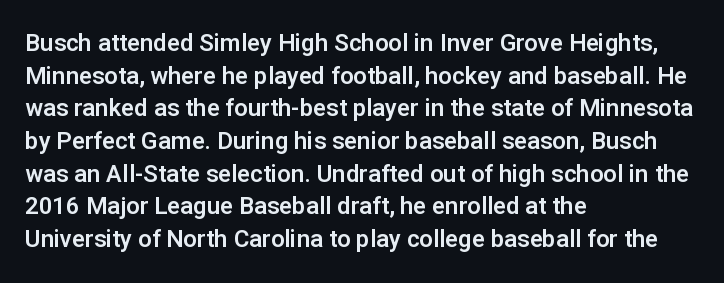
{"italic": "no", "underline": "no", "align": "left", "line_spacing": "normal", "line_spacing_ratio": 1.36, "letter_spacing": "normal", "letter_spacing_em": 0.0, "glyph_px": 24}
